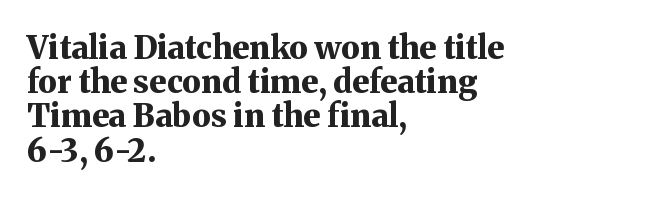
Note the varied advance widths — an 'i' is clearly narrower than an 'm'. The leading is snug, giving the passage a crowded texture. Serif or sans? Serif — the stroke terminals have little feet. Tracking value appears to be zero — textbook default spacing.
